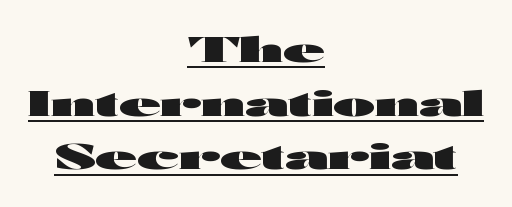
{"serif": "no", "italic": "no", "bold": "yes", "weight": "heavy", "width": "wide", "stroke_contrast": "high", "x_height": "medium", "monospaced": "no", "underline": "yes", "align": "center", "line_spacing": "normal", "line_spacing_ratio": 1.58, "letter_spacing": "normal", "letter_spacing_em": 0.0, "glyph_px": 34}
